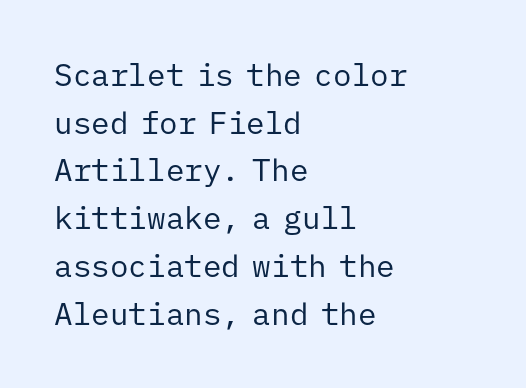
Q: Is the text bold? A: No.
Q: Is the text italic (slanted)? A: No, it is upright.
Q: Is the typeface a serif or a sans-serif typeface? A: Sans-serif.
Q: Is the text underlined? A: No.
Q: How is the paragraph aligned? A: Left-aligned.
Q: Is the spacing between letters normal or unusually wide? A: Normal.
Q: Is the spacing between lines tight, normal or loose? A: Normal.
Q: Width (condensed, normal, or wide)? A: Normal.
Q: Stroke contrast? A: Low.
Q: x-height? A: Medium.
Q: Monospaced? A: Yes.
